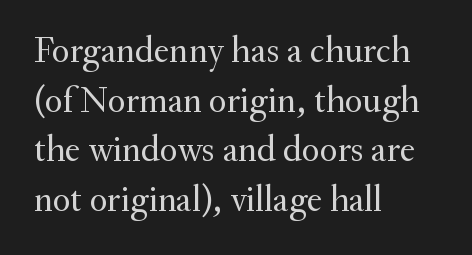
Yep, those are serifs on the letters. The block of text has a typical density, with ordinary space between rows. Each line starts at the same left margin while the right side varies. When letters stand straight like this, we call the style roman or upright. Each stroke keeps to a modest, everyday thickness or less. Is this a fixed-width face? No — the glyphs have proportional, varying widths.
